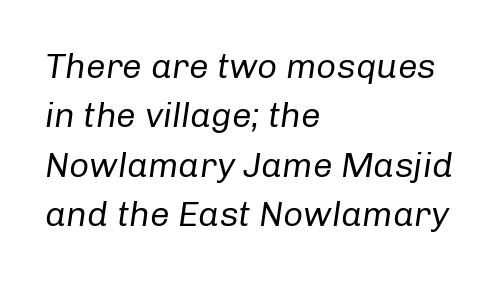
There is no visible air inserted between adjacent glyphs. Slant detected: the letters are inclined. Quick note: interline space is typical. The passage is arranged the way most books set body copy — flush left. No chunkiness to these letters — they're not bold. The strip under each line holds only bare page.
